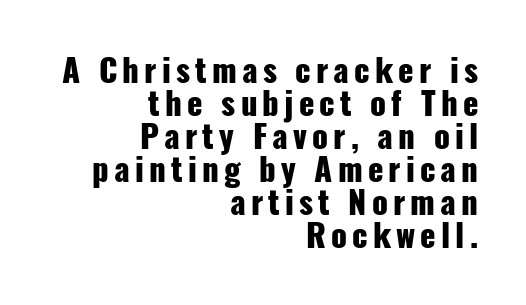
Q: Is the text bold? A: Yes.
Q: Is the text italic (slanted)? A: No, it is upright.
Q: Is the typeface a serif or a sans-serif typeface? A: Sans-serif.
Q: Is the text underlined? A: No.
Q: How is the paragraph aligned? A: Right-aligned.
Q: Is the spacing between lines tight, normal or loose? A: Tight.
Q: Width (condensed, normal, or wide)? A: Condensed.
Q: Stroke contrast? A: Low.
Q: x-height? A: Medium.
Q: Monospaced? A: No.
